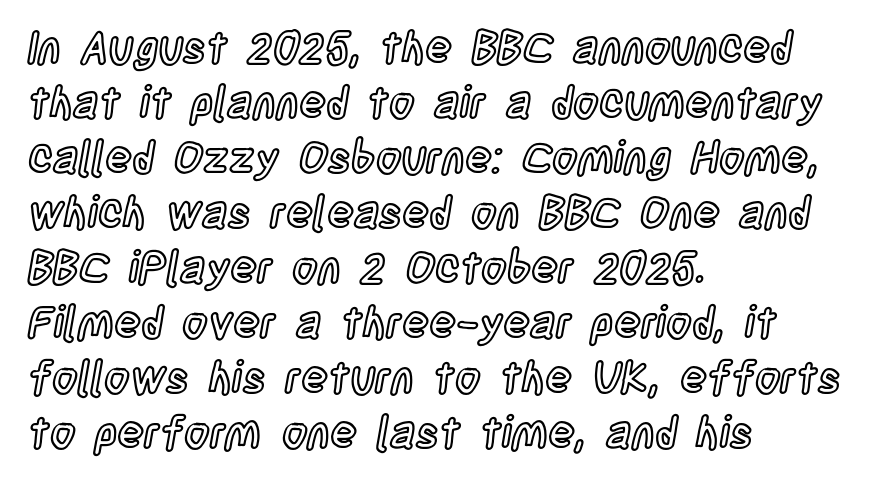
The image shows 44 px condensed type; set left-aligned, normal line spacing (1.25x), normal letter spacing, not underlined; a large x-height.
